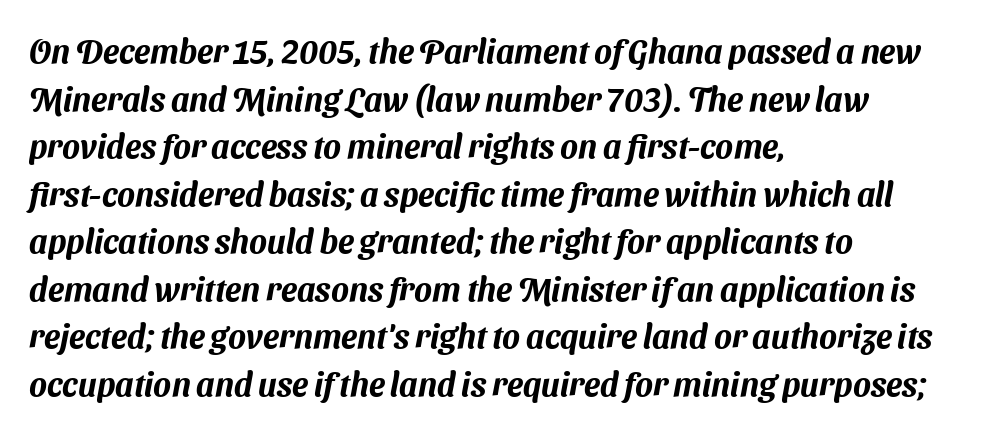
Standard letterfit; no display-style spreading of the glyphs. A typesetter would call this proportional, since set widths differ per character. Typographically, this falls in the sans-serif category. The foot of each line stays bare and open. Left-aligned paragraph, ragged on the right.
